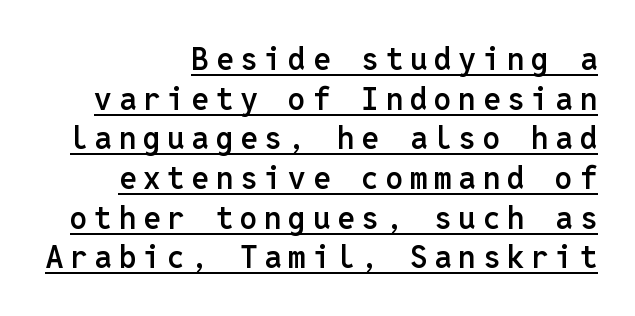
Q: Is the text bold? A: Semi-bold.
Q: Is the text italic (slanted)? A: No, it is upright.
Q: Is the typeface a serif or a sans-serif typeface? A: Sans-serif.
Q: Is the text underlined? A: Yes.
Q: How is the paragraph aligned? A: Right-aligned.
Q: Is the spacing between letters normal or unusually wide? A: Unusually wide.
Q: Is the spacing between lines tight, normal or loose? A: Normal.
Q: Width (condensed, normal, or wide)? A: Normal.
Q: Stroke contrast? A: Low.
Q: x-height? A: Medium.
Q: Monospaced? A: Yes.
